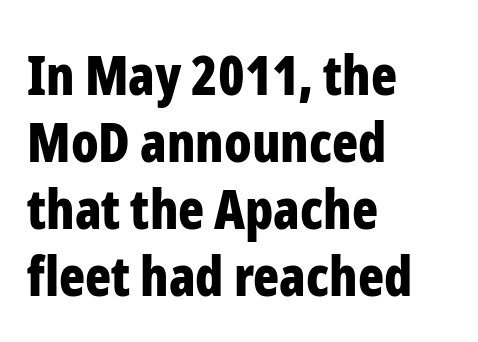
{"serif": "no", "italic": "no", "bold": "yes", "weight": "bold", "width": "condensed", "stroke_contrast": "low", "x_height": "medium", "monospaced": "no", "underline": "no", "align": "left", "line_spacing_ratio": 1.24, "letter_spacing": "normal", "letter_spacing_em": 0.0, "glyph_px": 54}
